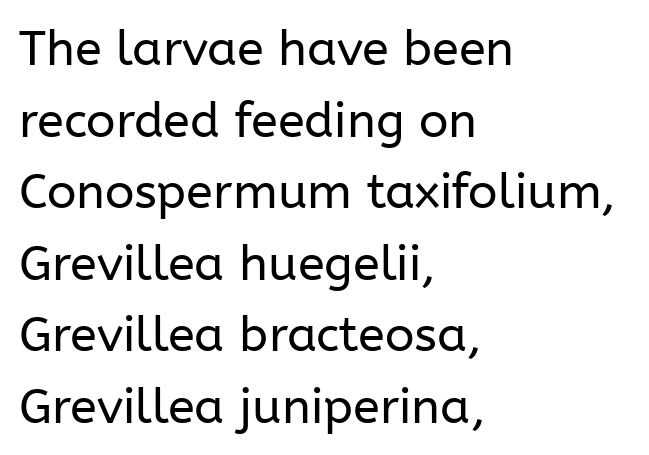
The image shows 49 px regular-weight sans-serif type, upright; set left-aligned, normal line spacing (1.46x), normal letter spacing, not underlined; low stroke contrast and a medium x-height.
